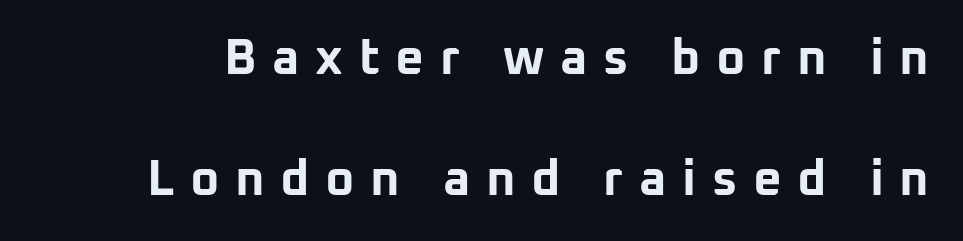
The image shows 50 px bold sans-serif type, upright; set loose line spacing (2.43x), unusually wide letter spacing (+0.31 em), not underlined; low stroke contrast and a medium x-height.
